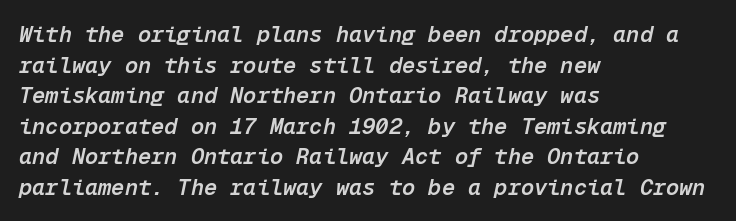
{"italic": "yes", "lean": "right", "slant_degrees": 12, "bold": "semi", "underline": "no", "align": "left", "line_spacing": "normal", "line_spacing_ratio": 1.39, "letter_spacing": "normal", "letter_spacing_em": 0.0, "glyph_px": 22}
